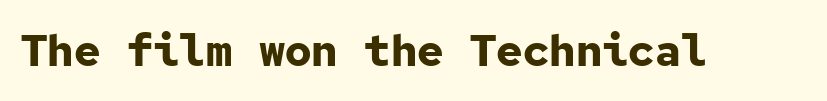
{"serif": "no", "italic": "no", "bold": "yes", "weight": "bold", "width": "normal", "stroke_contrast": "low", "x_height": "medium", "monospaced": "yes", "underline": "no", "letter_spacing": "normal", "letter_spacing_em": 0.0, "glyph_px": 44}
